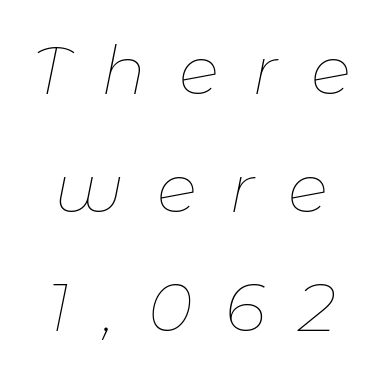
Summary of weight: not heavy and not bold. The passage shown is typed in a proportional face where columns would drift. This sample uses an oblique cut, with every glyph tilted off the vertical. The gaps between neighbouring characters are conspicuously large. The passage shown is not underscored anywhere.
